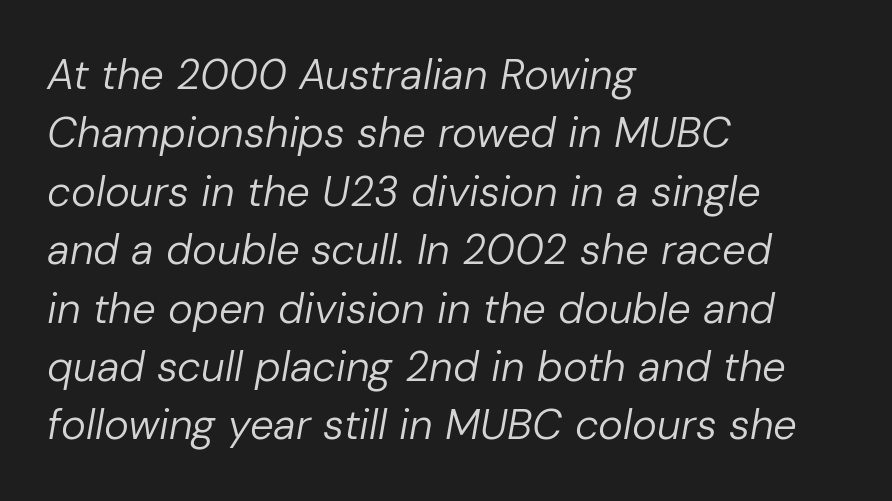
Q: Is the text bold? A: No.
Q: Is the text italic (slanted)? A: Yes, it leans right by about 10 degrees.
Q: Is the text underlined? A: No.
Q: How is the paragraph aligned? A: Left-aligned.
Q: Is the spacing between letters normal or unusually wide? A: Normal.
Q: Is the spacing between lines tight, normal or loose? A: Normal.
Q: Width (condensed, normal, or wide)? A: Normal.
Q: Stroke contrast? A: Low.
Q: x-height? A: Medium.
Q: Monospaced? A: No.
